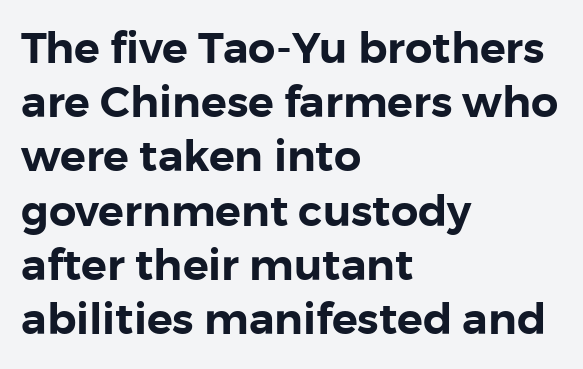
The image shows 43 px sans-serif type, upright; set left-aligned, normal line spacing (1.26x), normal letter spacing, not underlined; low stroke contrast and a medium x-height.
